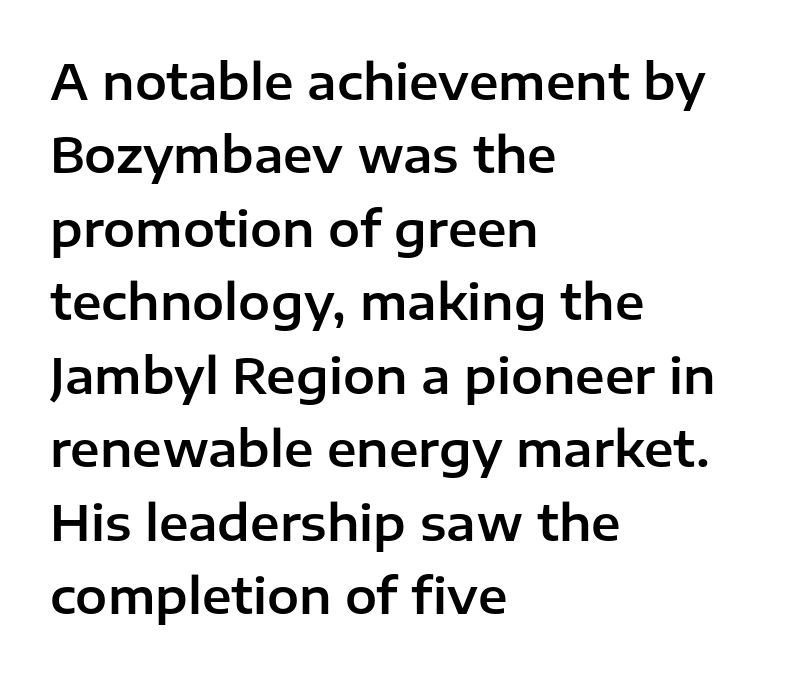
Q: Is the text italic (slanted)? A: No, it is upright.
Q: Is the typeface a serif or a sans-serif typeface? A: Sans-serif.
Q: Is the text underlined? A: No.
Q: How is the paragraph aligned? A: Left-aligned.
Q: Is the spacing between letters normal or unusually wide? A: Normal.
Q: Is the spacing between lines tight, normal or loose? A: Normal.
Q: Width (condensed, normal, or wide)? A: Normal.
Q: Stroke contrast? A: Low.
Q: x-height? A: Medium.
Q: Monospaced? A: No.
